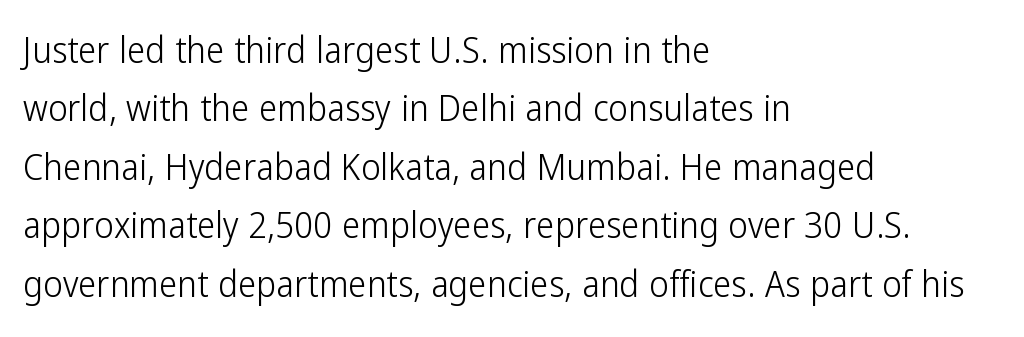
Every stem runs plumb, perpendicular to the baseline. The compositor pushed each line to the left boundary. The rendering uses a moderate line-height, typical for paragraphs. Character widths vary here, with narrow letters taking less room than wide ones. The characters display no serif detailing; their extremities are plain.
